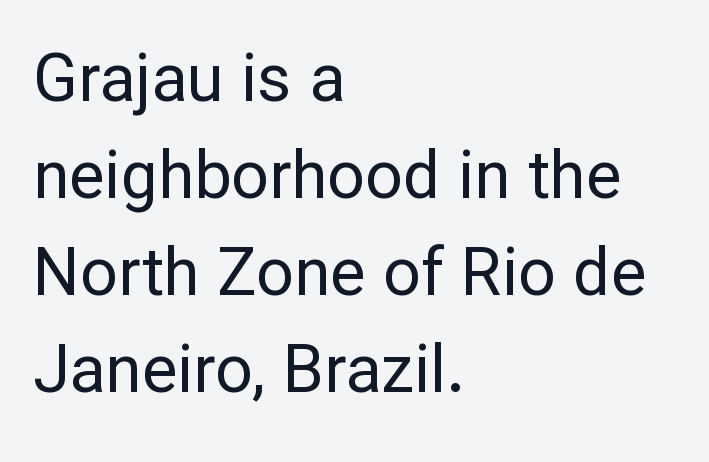
Q: Is the text bold? A: No.
Q: Is the text italic (slanted)? A: No, it is upright.
Q: Is the typeface a serif or a sans-serif typeface? A: Sans-serif.
Q: Is the text underlined? A: No.
Q: How is the paragraph aligned? A: Left-aligned.
Q: Is the spacing between letters normal or unusually wide? A: Normal.
Q: Is the spacing between lines tight, normal or loose? A: Normal.
Q: Width (condensed, normal, or wide)? A: Normal.
Q: Stroke contrast? A: Low.
Q: x-height? A: Medium.
Q: Monospaced? A: No.
